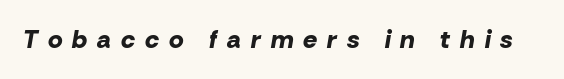
The passage shown is not underscored anywhere. This is oblique type, the kind used for emphasis or titles. Compared with an ordinary text face, these strokes are far heavier — a full bold. The line texture is sparse and dotted thanks to wide tracking.
